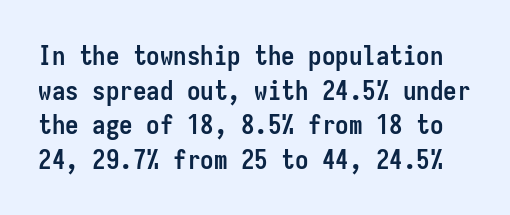
The image shows 27 px bold type, upright; set normal line spacing (1.28x), normal letter spacing, not underlined.
